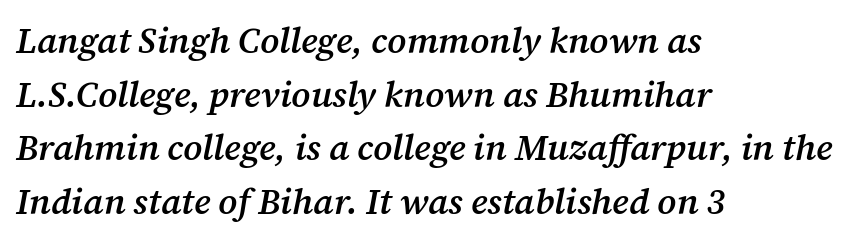
Caption: semibold face, moderately heavy strokes. Emphasis-style slanted type is in use. Any mark beneath the type? The region is blank. How are the letters spaced? Ordinarily, with no added tracking. Reading down the block, your eye returns to a fixed left position each line. You could not count columns in this text — the font is proportionally spaced.
